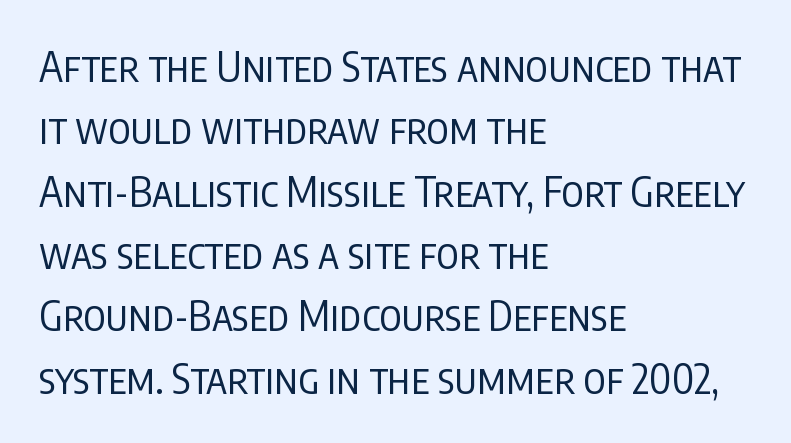
Q: Is the text bold? A: No.
Q: Is the text italic (slanted)? A: No, it is upright.
Q: Is the typeface a serif or a sans-serif typeface? A: Sans-serif.
Q: Is the text underlined? A: No.
Q: How is the paragraph aligned? A: Left-aligned.
Q: Is the spacing between letters normal or unusually wide? A: Normal.
Q: Is the spacing between lines tight, normal or loose? A: Normal.
Q: Width (condensed, normal, or wide)? A: Condensed.
Q: Stroke contrast? A: Low.
Q: x-height? A: Large.
Q: Monospaced? A: No.
